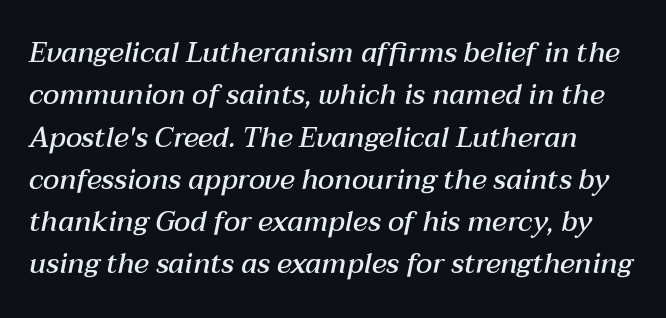
The image shows 28 px semibold type, italic (leaning right); set normal line spacing (1.51x), normal letter spacing, not underlined; medium stroke contrast and a medium x-height.
